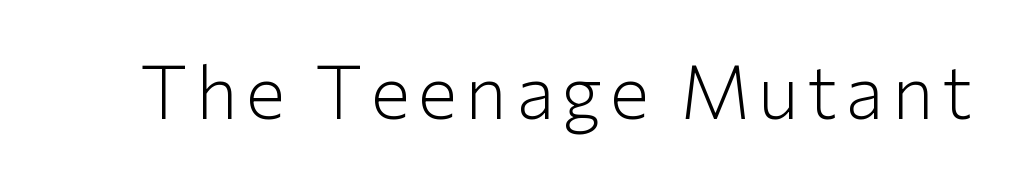
Q: Is the text bold? A: No.
Q: Is the text italic (slanted)? A: No, it is upright.
Q: Is the typeface a serif or a sans-serif typeface? A: Sans-serif.
Q: Is the text underlined? A: No.
Q: Width (condensed, normal, or wide)? A: Normal.
Q: Stroke contrast? A: Low.
Q: x-height? A: Medium.
Q: Monospaced? A: No.
